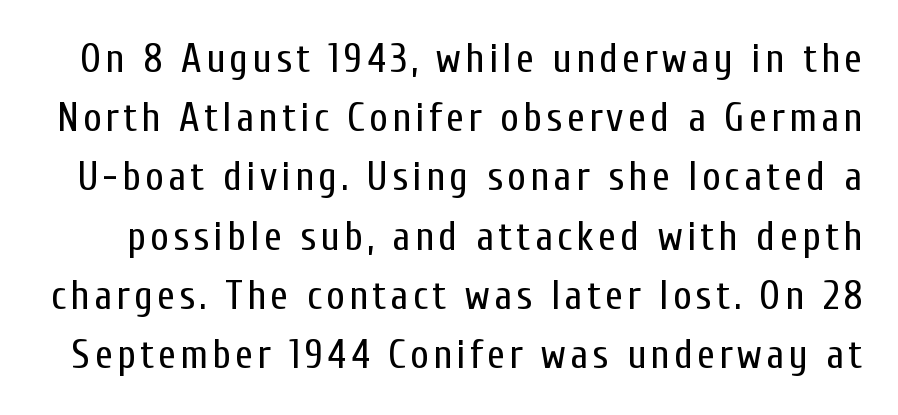
These lines are rendered in a variable-pitch font. The designer left line spacing at the default. The specimen reads as upright at a glance. Is this a sans? Yes — the strokes have no serifs.
